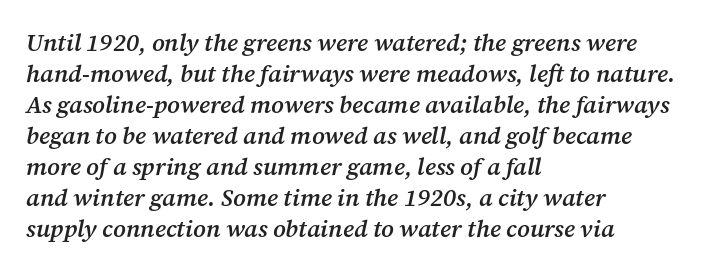
Q: Is the text bold? A: Semi-bold.
Q: Is the text italic (slanted)? A: Yes, it leans right by about 12 degrees.
Q: Is the text underlined? A: No.
Q: How is the paragraph aligned? A: Left-aligned.
Q: Is the spacing between letters normal or unusually wide? A: Normal.
Q: Is the spacing between lines tight, normal or loose? A: Normal.
